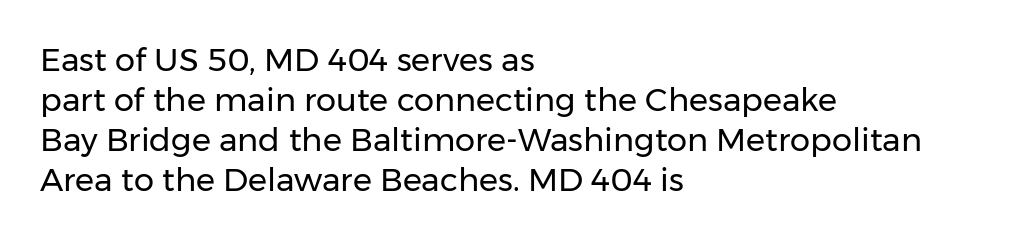
The image shows 32 px regular-weight sans-serif type, upright; set left-aligned, normal line spacing (1.25x), normal letter spacing, not underlined; low stroke contrast and a medium x-height.
